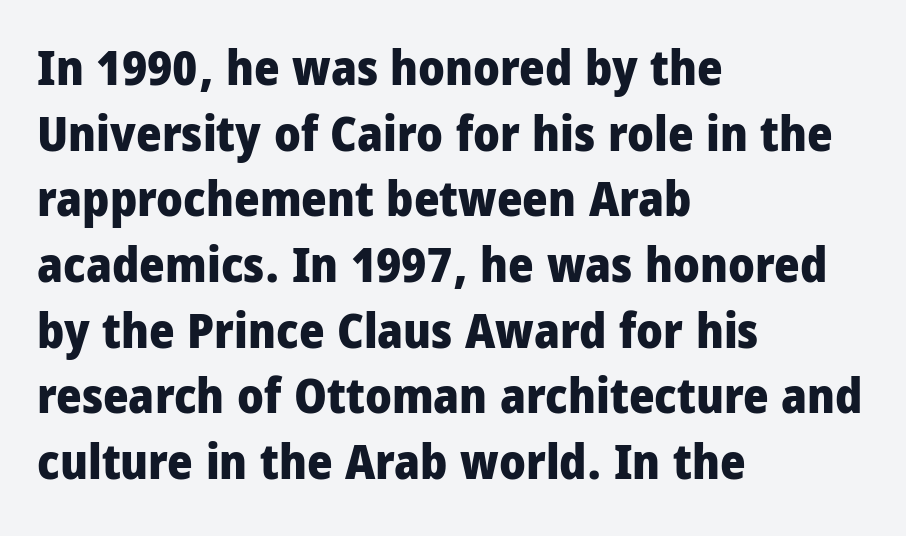
The image shows 49 px heavy, condensed sans-serif type, upright; set left-aligned, normal line spacing (1.34x), normal letter spacing, not underlined; low stroke contrast and a large x-height.
